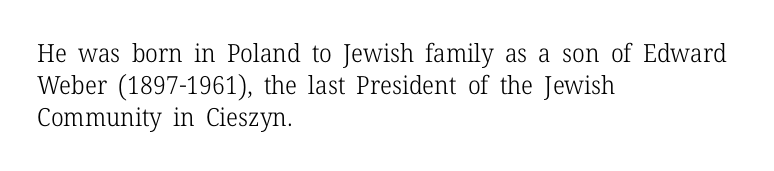
{"italic": "no", "bold": "no", "underline": "no", "align": "left", "line_spacing": "normal", "line_spacing_ratio": 1.28, "letter_spacing": "normal", "letter_spacing_em": 0.0, "glyph_px": 25}
